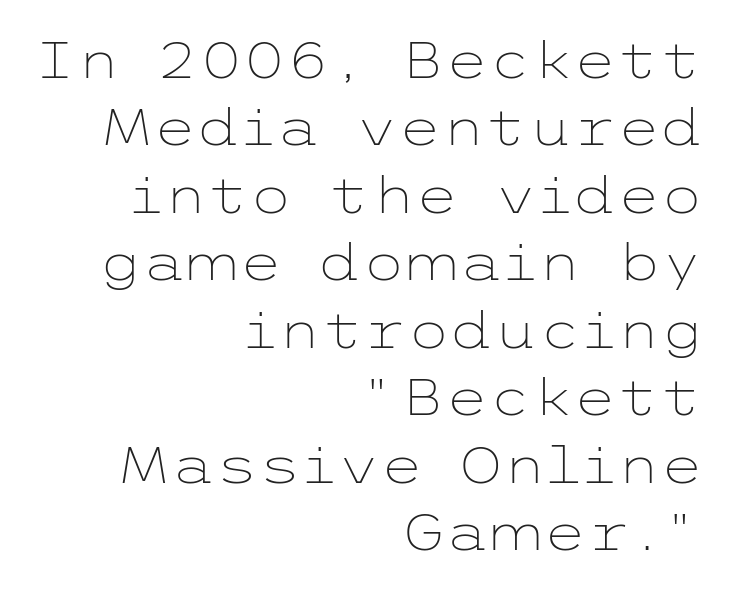
Q: Is the text bold? A: No.
Q: Is the text italic (slanted)? A: No, it is upright.
Q: Is the typeface a serif or a sans-serif typeface? A: Sans-serif.
Q: Is the text underlined? A: No.
Q: How is the paragraph aligned? A: Right-aligned.
Q: Is the spacing between letters normal or unusually wide? A: Normal.
Q: Is the spacing between lines tight, normal or loose? A: Normal.
Q: Width (condensed, normal, or wide)? A: Wide.
Q: Stroke contrast? A: Low.
Q: x-height? A: Medium.
